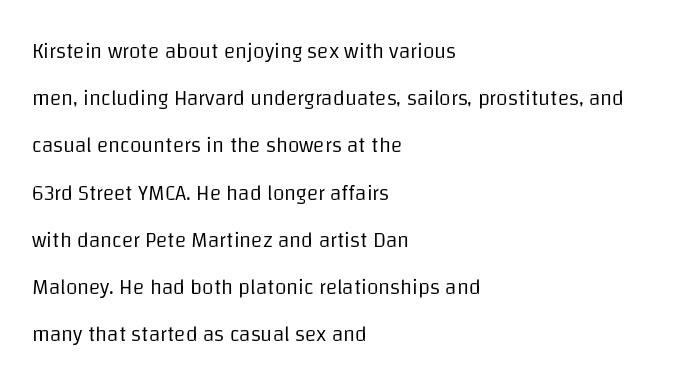
{"italic": "no", "bold": "no", "underline": "no", "align": "left", "line_spacing": "loose", "line_spacing_ratio": 2.25, "letter_spacing": "normal", "letter_spacing_em": 0.0, "glyph_px": 21}
